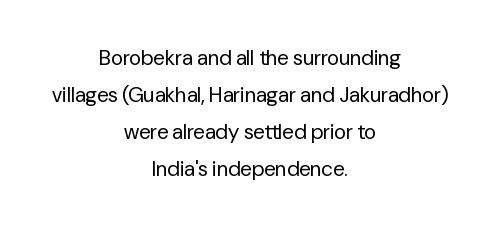
The passage is arranged like a title page — every line centered. Style check: upright. The letters look calm and open, with moderate or lighter stems. Lines of text with bare space underneath. Characters follow at the spacing the type designer built in.
